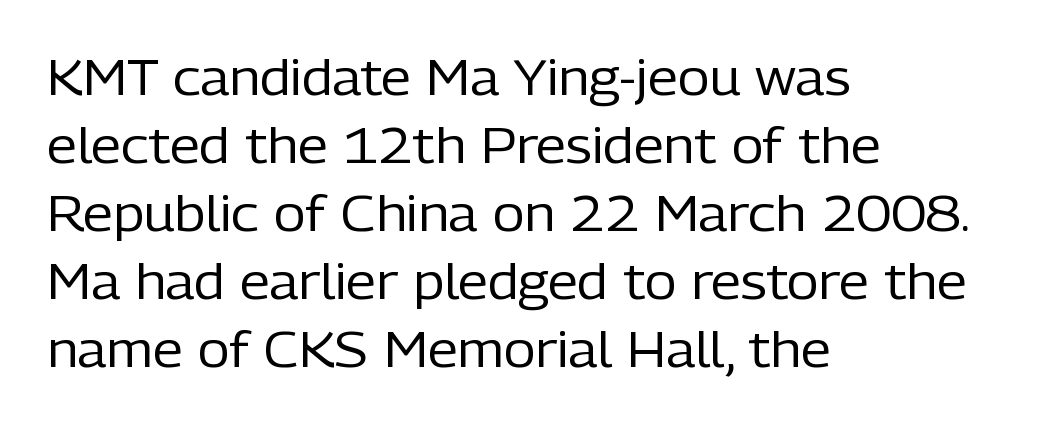
{"serif": "no", "italic": "no", "bold": "no", "weight": "regular", "width": "normal", "stroke_contrast": "low", "x_height": "medium", "monospaced": "no", "underline": "no", "align": "left", "line_spacing": "normal", "line_spacing_ratio": 1.39, "letter_spacing": "normal", "letter_spacing_em": 0.0, "glyph_px": 49}
